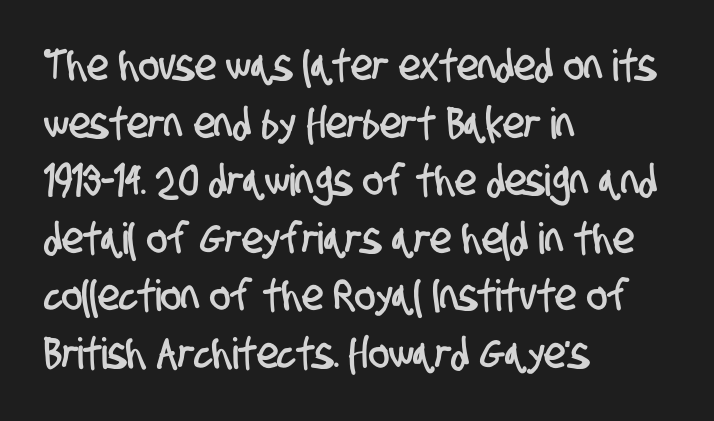
The image shows 43 px condensed sans-serif type; set left-aligned, normal line spacing (1.34x), normal letter spacing, not underlined; low stroke contrast and a large x-height.
